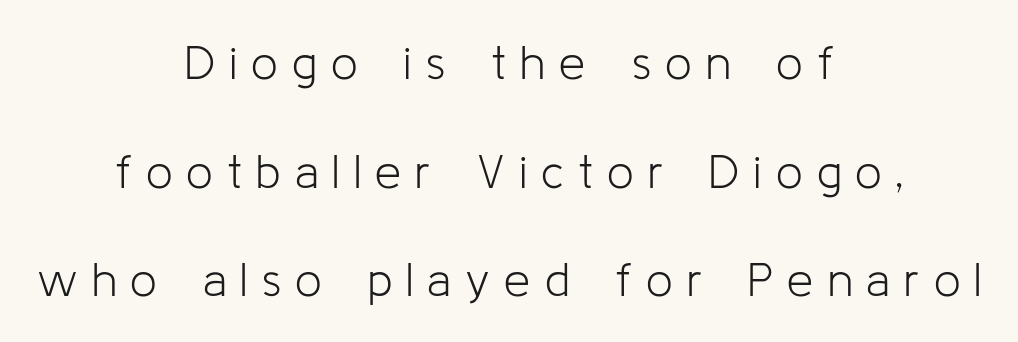
The space between consecutive lines is lavish. Notice how the stems are strictly vertical — no italics here. In terms of letterform style, serifs are entirely absent. Do the characters align in a grid? No, the font is proportional. Nothing heavy about these letters — not bold at all. A typesetter would call this heavily tracked-out type.
